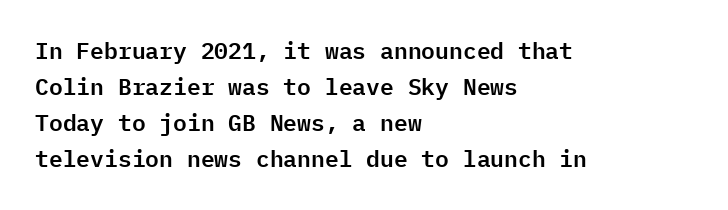
Q: Is the text italic (slanted)? A: No, it is upright.
Q: Is the text underlined? A: No.
Q: How is the paragraph aligned? A: Left-aligned.
Q: Is the spacing between letters normal or unusually wide? A: Normal.
Q: Is the spacing between lines tight, normal or loose? A: Normal.
